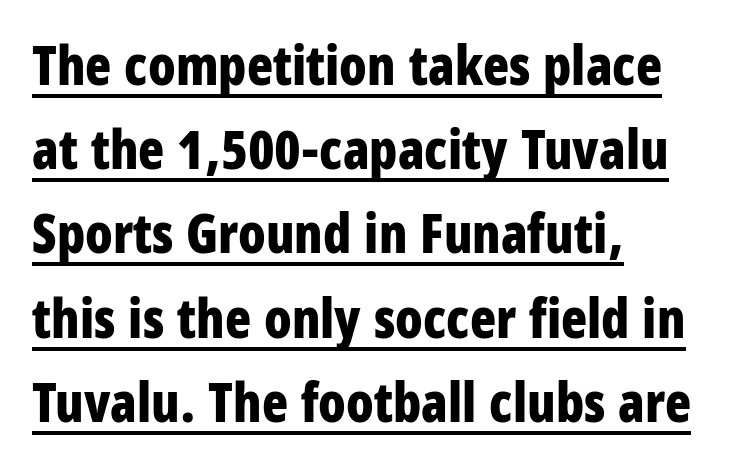
Think of a printed novel: that variable character pitch is what you see here. Emphasis is given by a line drawn under the lettering. The face used here is a sans, in the tradition of grotesques and geometrics. Vertical spacing — default.
